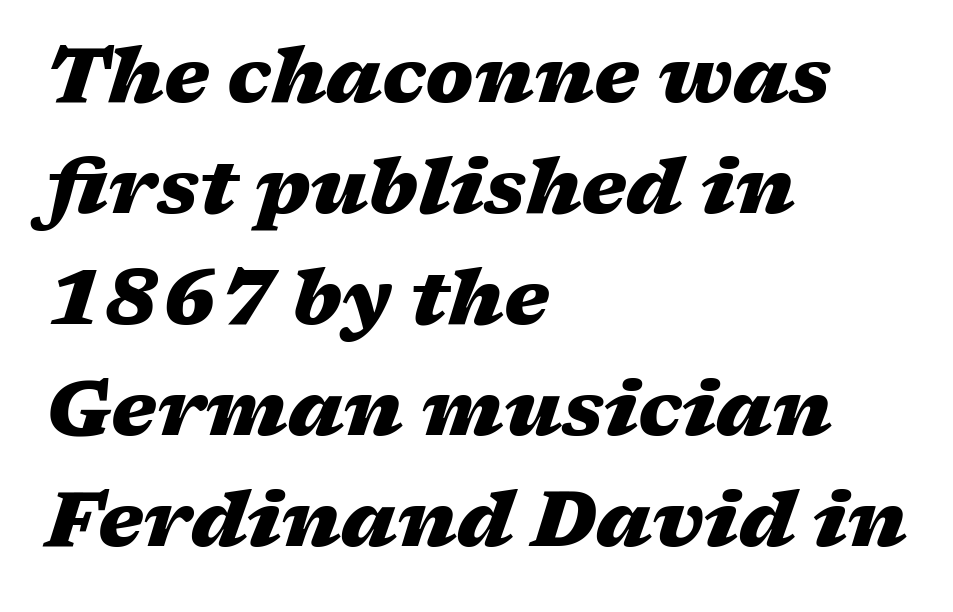
Notice how thick the strokes are: this is what a full bold looks like. Proportional: the letters do not fall into vertical columns. Tracking here is standard; glyphs follow each other at the usual distance. Compared with ordinary roman type, these characters are visibly tilted.
